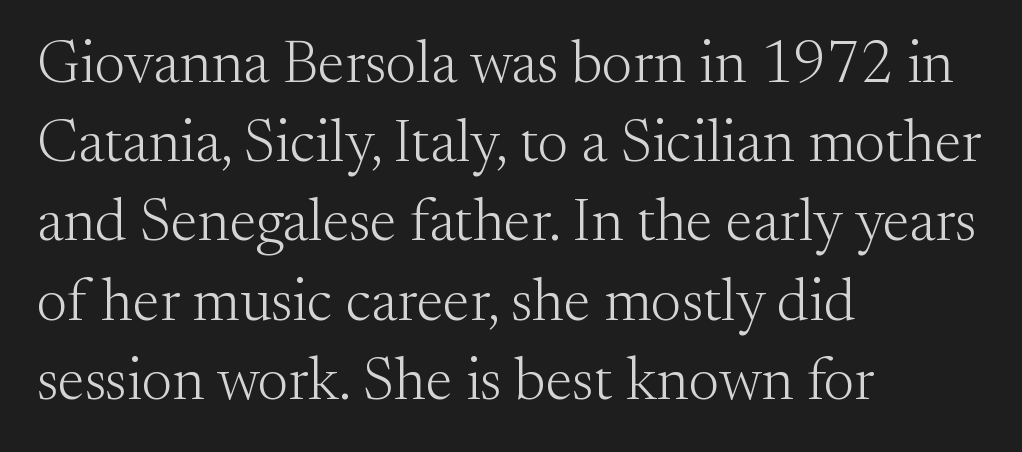
Q: Is the text bold? A: No.
Q: Is the text italic (slanted)? A: No, it is upright.
Q: Is the typeface a serif or a sans-serif typeface? A: Serif.
Q: Is the text underlined? A: No.
Q: How is the paragraph aligned? A: Left-aligned.
Q: Is the spacing between letters normal or unusually wide? A: Normal.
Q: Is the spacing between lines tight, normal or loose? A: Normal.
Q: Width (condensed, normal, or wide)? A: Normal.
Q: Stroke contrast? A: Medium.
Q: x-height? A: Small.
Q: Monospaced? A: No.
